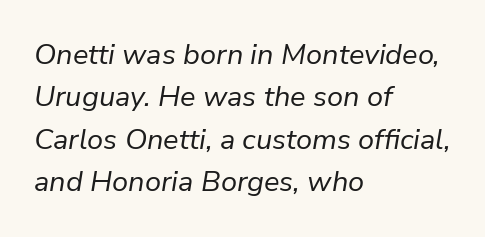
The image shows 29 px regular-weight type, italic (leaning right); set left-aligned, normal line spacing (1.46x), normal letter spacing, not underlined; low stroke contrast and a medium x-height.
